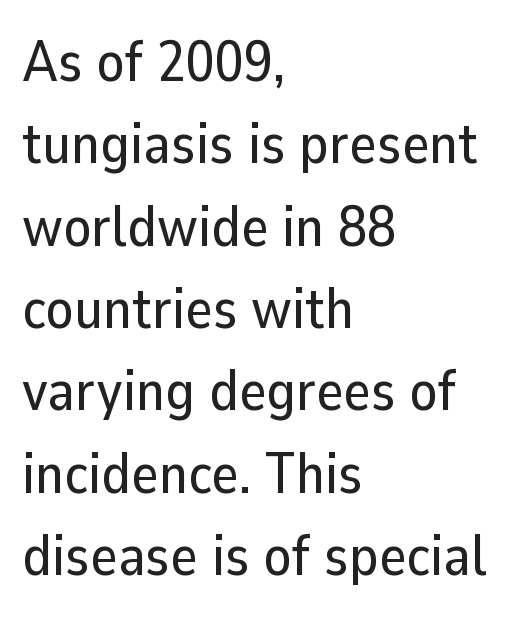
Q: Is the text italic (slanted)? A: No, it is upright.
Q: Is the typeface a serif or a sans-serif typeface? A: Sans-serif.
Q: Is the text underlined? A: No.
Q: How is the paragraph aligned? A: Left-aligned.
Q: Is the spacing between letters normal or unusually wide? A: Normal.
Q: Is the spacing between lines tight, normal or loose? A: Normal.
Q: Width (condensed, normal, or wide)? A: Normal.
Q: Stroke contrast? A: Low.
Q: x-height? A: Medium.
Q: Monospaced? A: No.
